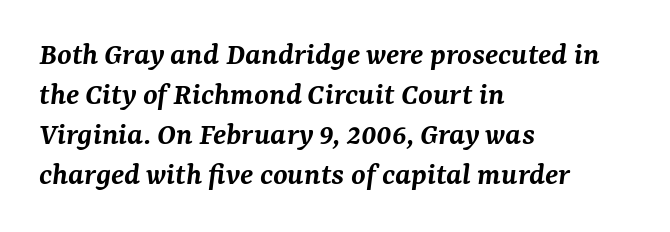
{"serif": "yes", "italic": "yes", "lean": "right", "slant_degrees": 7, "bold": "semi", "weight": "semibold", "width": "normal", "stroke_contrast": "medium", "x_height": "medium", "monospaced": "no", "underline": "no", "align": "left", "line_spacing_ratio": 1.21, "letter_spacing": "normal", "letter_spacing_em": 0.0, "glyph_px": 33}
